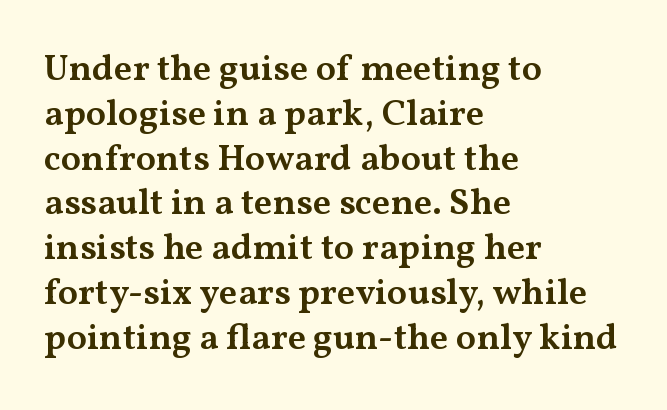
The image shows 37 px semibold, wide serif type, upright; set left-aligned, line spacing 1.21x, normal letter spacing, not underlined; medium stroke contrast and a medium x-height.
